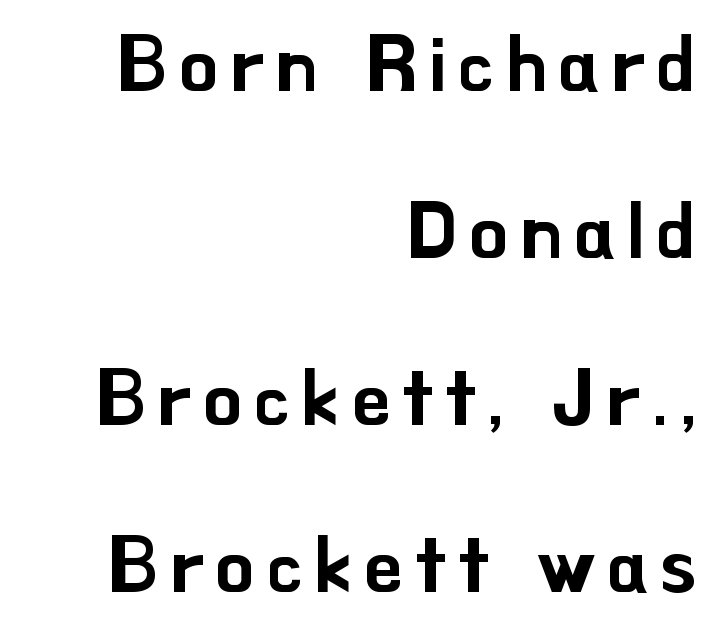
{"serif": "no", "italic": "no", "width": "normal", "stroke_contrast": "low", "x_height": "small", "monospaced": "no", "underline": "no", "align": "right", "line_spacing": "loose", "line_spacing_ratio": 2.17, "glyph_px": 77}
